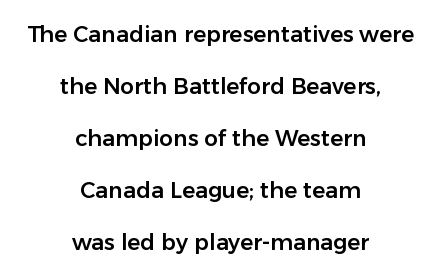
The image shows 22 px text type, upright; set centered, loose line spacing (2.36x), normal letter spacing, not underlined.
